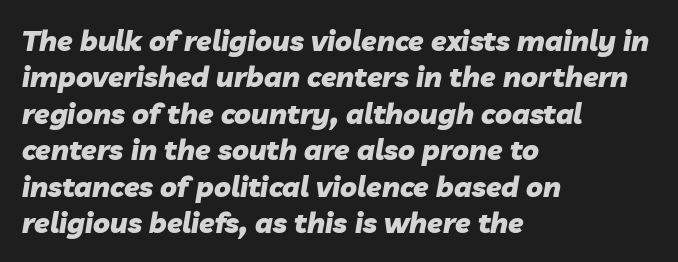
Q: Is the text bold? A: Yes.
Q: Is the text italic (slanted)? A: Yes, it leans right by about 10 degrees.
Q: Is the text underlined? A: No.
Q: How is the paragraph aligned? A: Left-aligned.
Q: Is the spacing between letters normal or unusually wide? A: Normal.
Q: Is the spacing between lines tight, normal or loose? A: Normal.
Q: Width (condensed, normal, or wide)? A: Normal.
Q: Stroke contrast? A: Low.
Q: x-height? A: Medium.
Q: Monospaced? A: No.
